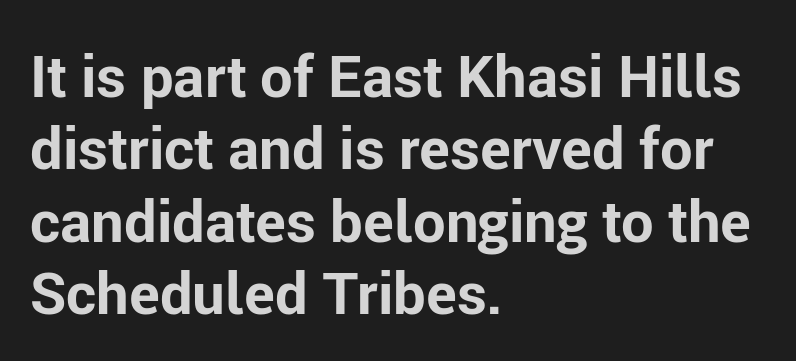
The image shows 58 px bold sans-serif type, upright; set left-aligned, normal line spacing (1.25x), normal letter spacing, not underlined; low stroke contrast and a medium x-height.
